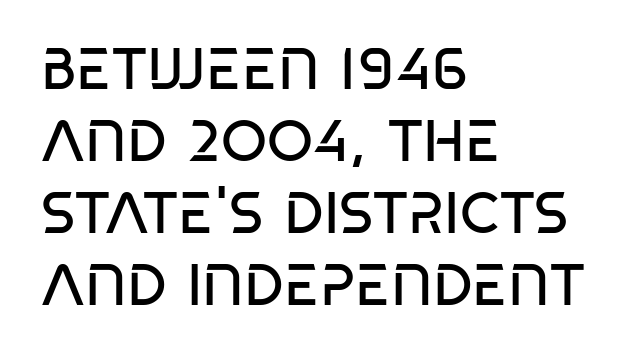
{"serif": "no", "italic": "no", "bold": "no", "weight": "regular", "width": "condensed", "stroke_contrast": "low", "x_height": "large", "monospaced": "no", "underline": "no", "align": "left", "line_spacing_ratio": 1.22, "letter_spacing": "normal", "letter_spacing_em": 0.0, "glyph_px": 59}
